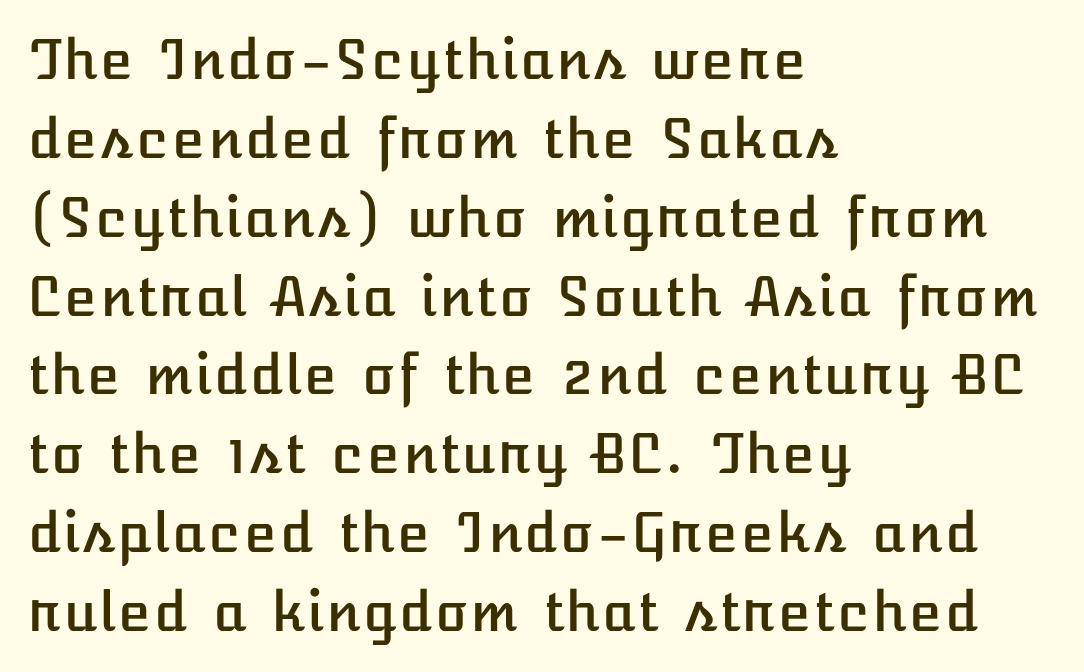
Q: Is the text italic (slanted)? A: No, it is upright.
Q: Is the text underlined? A: No.
Q: How is the paragraph aligned? A: Left-aligned.
Q: Is the spacing between letters normal or unusually wide? A: Normal.
Q: Is the spacing between lines tight, normal or loose? A: Normal.
Q: Width (condensed, normal, or wide)? A: Normal.
Q: Stroke contrast? A: Low.
Q: x-height? A: Medium.
